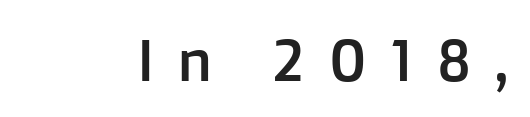
The image shows 59 px sans-serif type, upright; set unusually wide letter spacing (+0.38 em), not underlined; low stroke contrast and a medium x-height.
